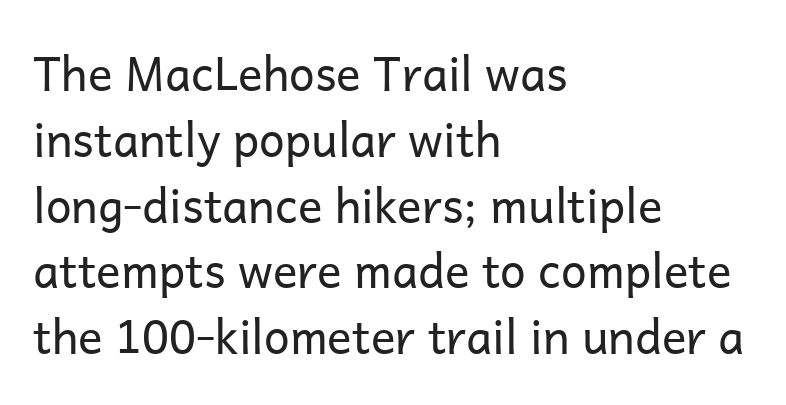
Q: Is the text bold? A: No.
Q: Is the text italic (slanted)? A: No, it is upright.
Q: Is the typeface a serif or a sans-serif typeface? A: Sans-serif.
Q: Is the text underlined? A: No.
Q: How is the paragraph aligned? A: Left-aligned.
Q: Is the spacing between letters normal or unusually wide? A: Normal.
Q: Is the spacing between lines tight, normal or loose? A: Normal.
Q: Width (condensed, normal, or wide)? A: Normal.
Q: Stroke contrast? A: Low.
Q: x-height? A: Medium.
Q: Monospaced? A: No.
